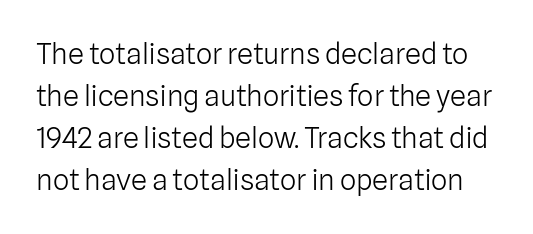
Q: Is the text bold? A: No.
Q: Is the text italic (slanted)? A: No, it is upright.
Q: Is the typeface a serif or a sans-serif typeface? A: Sans-serif.
Q: Is the text underlined? A: No.
Q: Is the spacing between letters normal or unusually wide? A: Normal.
Q: Is the spacing between lines tight, normal or loose? A: Normal.
Q: Width (condensed, normal, or wide)? A: Normal.
Q: Stroke contrast? A: Low.
Q: x-height? A: Medium.
Q: Monospaced? A: No.
